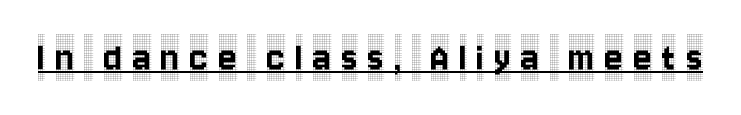
The image shows 43 px condensed serif type, upright; set unusually wide letter spacing (+0.24 em), underlined; a large x-height.
